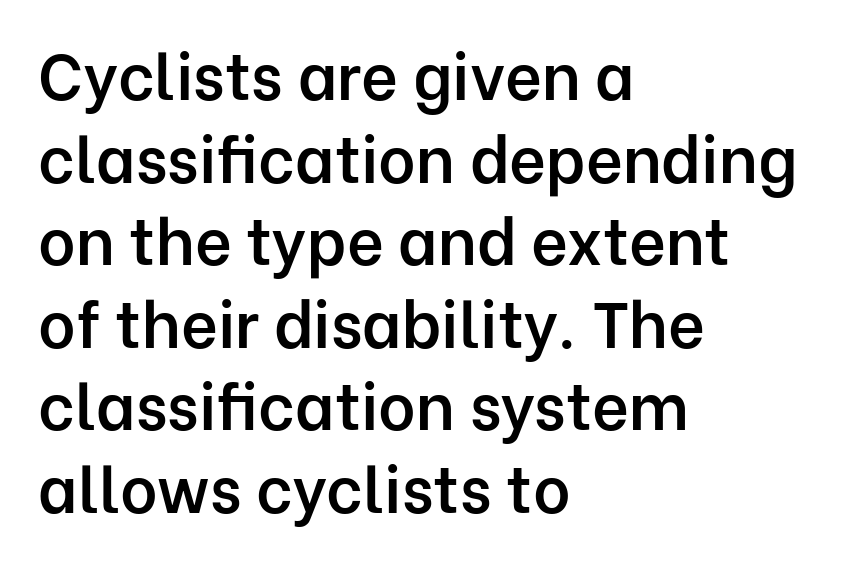
{"serif": "no", "italic": "no", "bold": "semi", "weight": "semibold", "width": "normal", "stroke_contrast": "low", "x_height": "medium", "monospaced": "no", "underline": "no", "align": "left", "line_spacing": "normal", "line_spacing_ratio": 1.29, "letter_spacing": "normal", "letter_spacing_em": 0.0, "glyph_px": 64}
